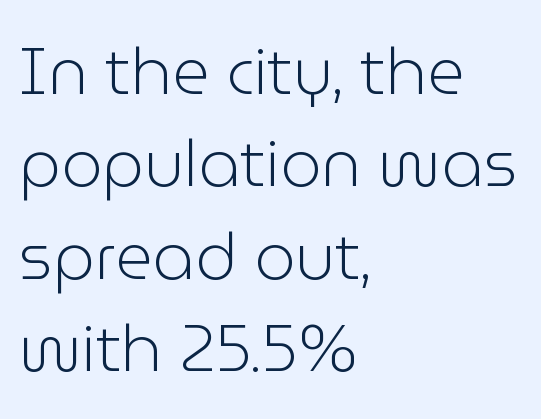
The passage shown is not underscored anywhere. To sum up the face: it is a sans, with no serifs. Note the varied advance widths — an 'i' is clearly narrower than an 'm'. The letters stand upright; this is a roman face. Nothing unusual about the tracking: characters are spaced as the font intends. The typesetting does not lean heavy: it is not bold.
